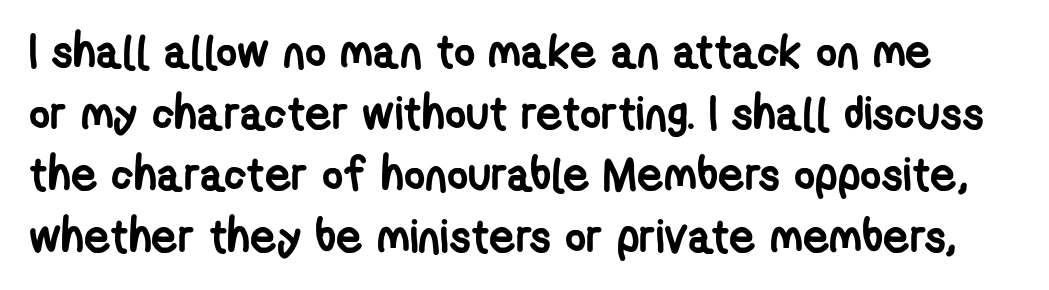
{"serif": "no", "bold": "yes", "weight": "semibold", "width": "condensed", "stroke_contrast": "low", "x_height": "medium", "monospaced": "no", "underline": "no", "line_spacing": "normal", "line_spacing_ratio": 1.34, "letter_spacing": "normal", "letter_spacing_em": 0.0, "glyph_px": 46}
